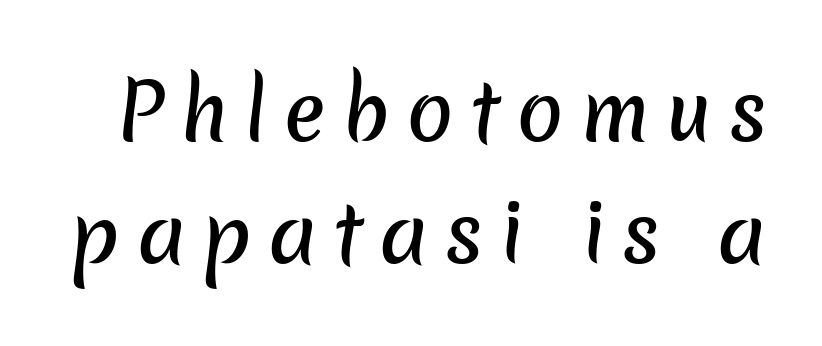
Is this a sans? Yes — the strokes have no serifs. Rule under the text: the space is simply empty. A typesetter would call this heavily tracked-out type. Here the designer chose a conventional face with non-uniform glyph widths. If you measured baseline to baseline, you'd find a middling distance.
